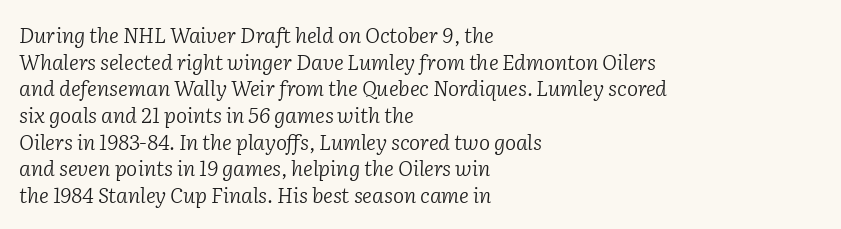
Q: Is the text bold? A: No.
Q: Is the text italic (slanted)? A: Yes, it leans right by about 2 degrees.
Q: Is the text underlined? A: No.
Q: How is the paragraph aligned? A: Left-aligned.
Q: Is the spacing between letters normal or unusually wide? A: Normal.
Q: Is the spacing between lines tight, normal or loose? A: Normal.
